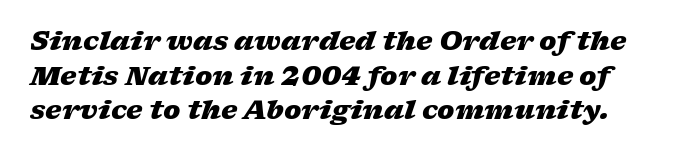
Baseline-to-baseline distance is the conventional proportion of letter height. Notice how the stems are inclined rather than vertical — that's the hallmark of italics. No extra tracking has been applied to these lines. The space directly below the letters is spotless. The sample has been set heavy, in full bold.
